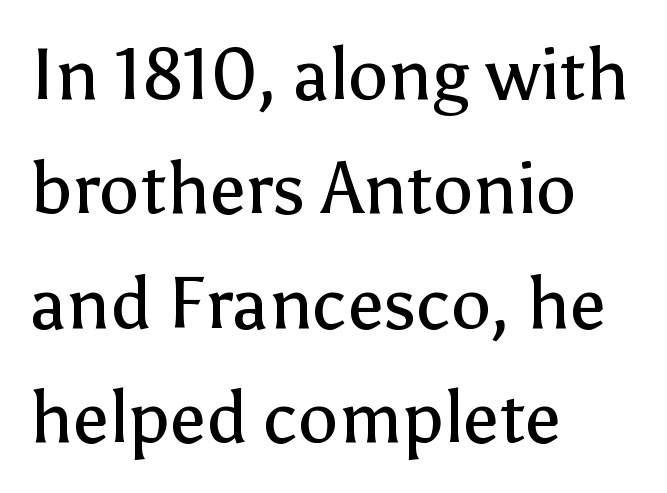
The image shows 72 px regular-weight sans-serif type, upright; set left-aligned, normal line spacing (1.59x), normal letter spacing, not underlined; low stroke contrast and a medium x-height.
